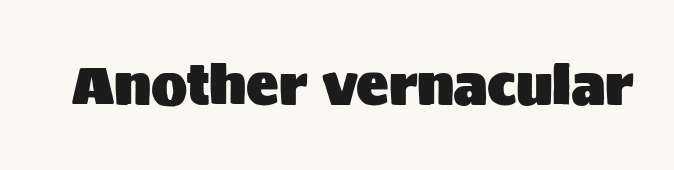
{"serif": "no", "italic": "no", "width": "normal", "stroke_contrast": "medium", "x_height": "large", "monospaced": "no", "underline": "no", "letter_spacing": "normal", "letter_spacing_em": 0.0, "glyph_px": 54}
